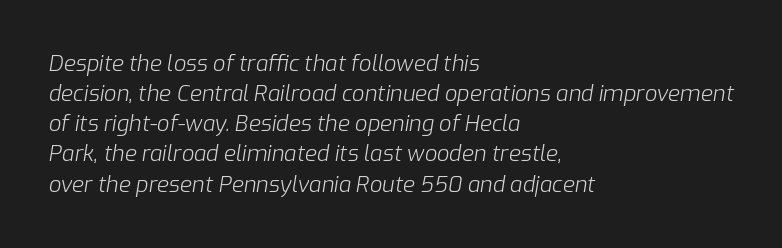
A light-to-regular cut is what we see here. One glance says typical: line gaps are just what's usual. The lettering tilts uniformly, giving the passage an italic look. Check under the words: just untouched page. The setting favours the left margin, as ordinary paragraphs usually do. How are the letters spaced? Ordinarily, with no added tracking.
